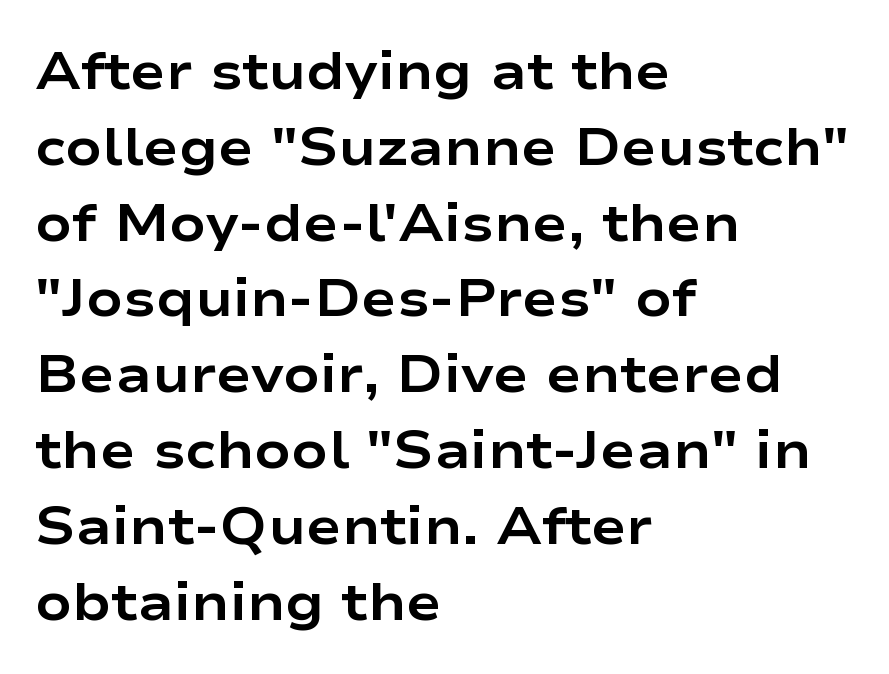
A normal amount of white space separates one row of letters from the next. Left-aligned paragraph, ragged on the right. Caption: bold face, heavy strokes. Do the characters align in a grid? No, the font is proportional. Check where the strokes stop: nothing finishes them off — pure sans. Unlike italic type, these characters show no tilt at all.
